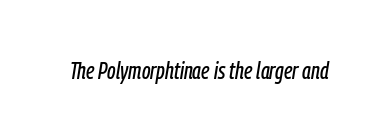
{"italic": "yes", "lean": "right", "slant_degrees": 9, "underline": "no", "letter_spacing": "normal", "letter_spacing_em": 0.0, "glyph_px": 24}
